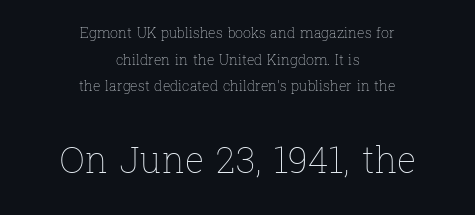
Visually the block forms a symmetrical silhouette, jagged on both flanks. Descenders are the only things crossing below the line. Reading down the column, the eye jumps a long way to each next line. The designer gave the closing block more size than the opening block. Nothing unusual about the tracking: characters are spaced as the font intends. No chunkiness to these letters — they're not bold.
